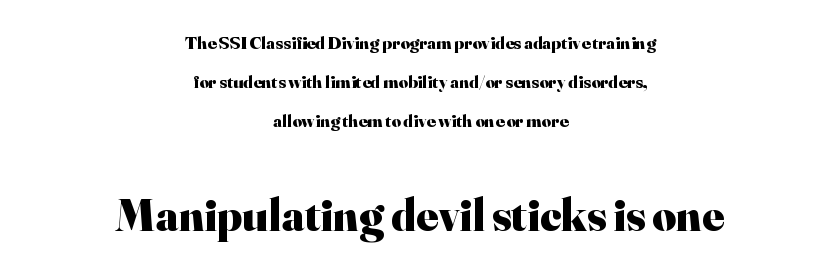
Words appear dense and cohesive because spacing is normal. The space between consecutive lines is lavish. You can tell from the footed stems that serif type was used. Any mark beneath the type? The region is blank. Compared with a flush-left layout, this one balances lines on the center instead. Is this a fixed-width face? No — the glyphs have proportional, varying widths.
